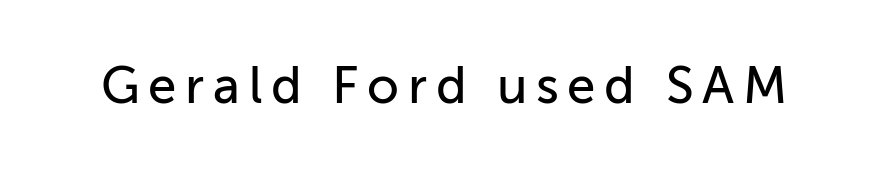
You could not count columns in this text — the font is proportionally spaced. Unmarked baselines from the first word to the last. The type sits square on the baseline with zero lean. The letters carry no serifs — their stems end cleanly without finishing strokes.
